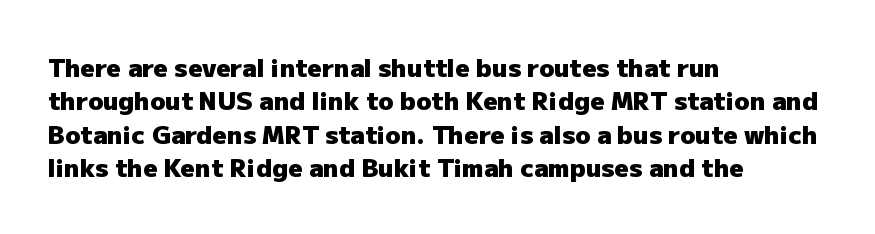
{"italic": "no", "bold": "yes", "underline": "no", "align": "left", "line_spacing": "normal", "line_spacing_ratio": 1.34, "letter_spacing": "normal", "letter_spacing_em": 0.0, "glyph_px": 25}
